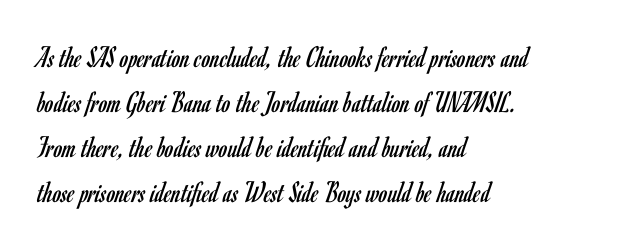
Q: Is the text bold? A: No.
Q: Is the text italic (slanted)? A: Yes.
Q: Is the typeface a serif or a sans-serif typeface? A: Sans-serif.
Q: Is the text underlined? A: No.
Q: How is the paragraph aligned? A: Left-aligned.
Q: Is the spacing between letters normal or unusually wide? A: Normal.
Q: Is the spacing between lines tight, normal or loose? A: Normal.
Q: Width (condensed, normal, or wide)? A: Condensed.
Q: Stroke contrast? A: Low.
Q: x-height? A: Small.
Q: Monospaced? A: No.
